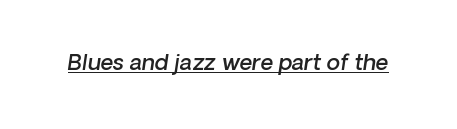
Compared with undecorated copy, this sample adds a rule below the words. Honestly, the letter spacing is just normal — you wouldn't notice it. A semibold gives these letters moderate extra thickness, short of bold.
